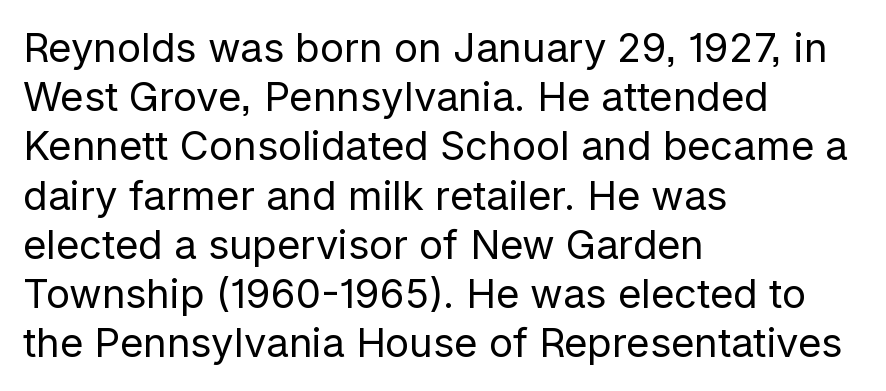
The image shows 40 px regular-weight sans-serif type, upright; set left-aligned, line spacing 1.23x, normal letter spacing, not underlined; low stroke contrast and a medium x-height.
